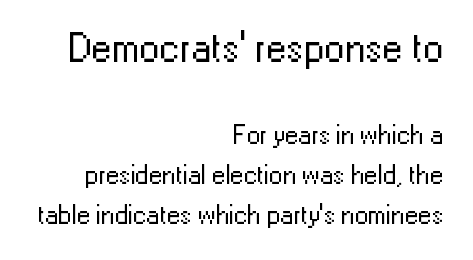
{"serif": "no", "italic": "no", "bold": "no", "weight": "regular", "width": "normal", "stroke_contrast": "low", "x_height": "medium", "monospaced": "no", "underline": "no", "align": "right", "line_spacing": "normal", "line_spacing_ratio": 1.48, "letter_spacing": "normal", "letter_spacing_em": 0.0, "larger_block": "first", "size_ratio": 1.52, "glyph_px": 41}
